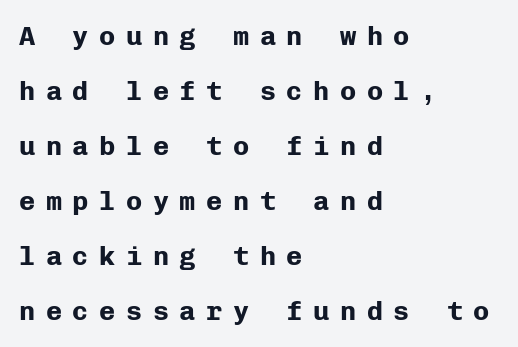
{"italic": "no", "bold": "yes", "underline": "no", "align": "left", "line_spacing": "loose", "line_spacing_ratio": 2.04, "letter_spacing": "wide", "letter_spacing_em": 0.39, "glyph_px": 27}
